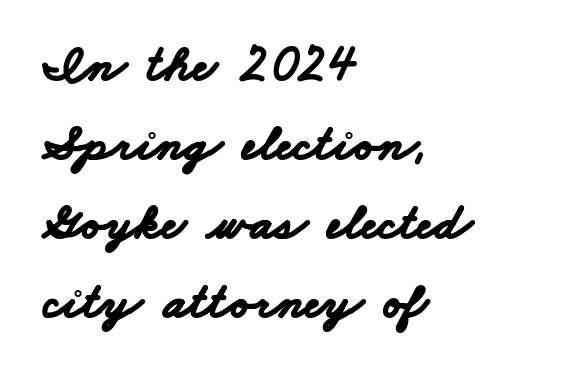
The image shows 52 px bold, wide sans-serif type; set left-aligned, normal line spacing (1.52x), normal letter spacing, not underlined; low stroke contrast and a small x-height.
